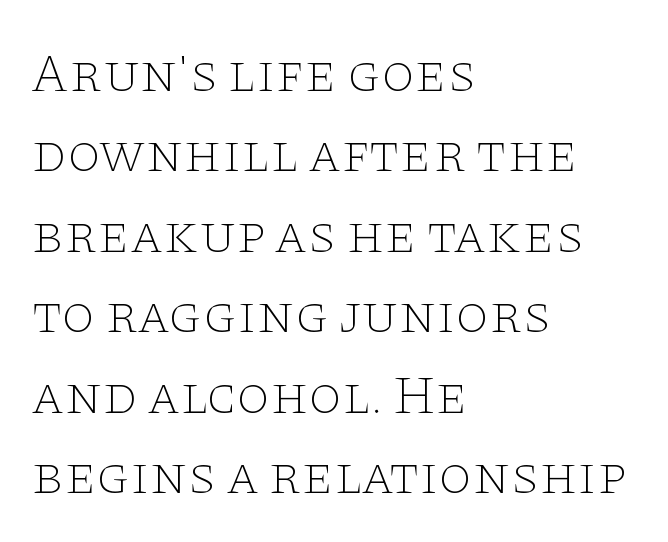
Q: Is the text bold? A: No.
Q: Is the text italic (slanted)? A: No, it is upright.
Q: Is the typeface a serif or a sans-serif typeface? A: Serif.
Q: Is the text underlined? A: No.
Q: How is the paragraph aligned? A: Left-aligned.
Q: Is the spacing between letters normal or unusually wide? A: Normal.
Q: Is the spacing between lines tight, normal or loose? A: Normal.
Q: Width (condensed, normal, or wide)? A: Wide.
Q: Stroke contrast? A: Low.
Q: x-height? A: Large.
Q: Monospaced? A: No.
